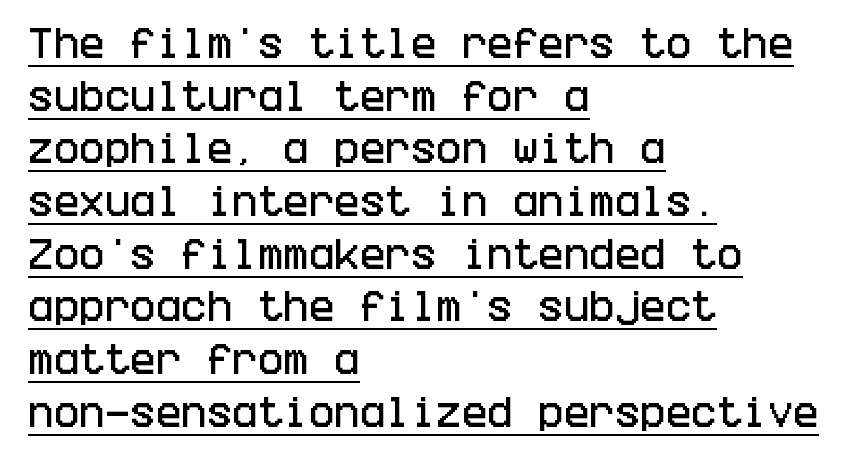
Q: Is the text italic (slanted)? A: No, it is upright.
Q: Is the typeface a serif or a sans-serif typeface? A: Sans-serif.
Q: Is the text underlined? A: Yes.
Q: How is the paragraph aligned? A: Left-aligned.
Q: Is the spacing between letters normal or unusually wide? A: Normal.
Q: Is the spacing between lines tight, normal or loose? A: Normal.
Q: Width (condensed, normal, or wide)? A: Condensed.
Q: Stroke contrast? A: Low.
Q: x-height? A: Large.
